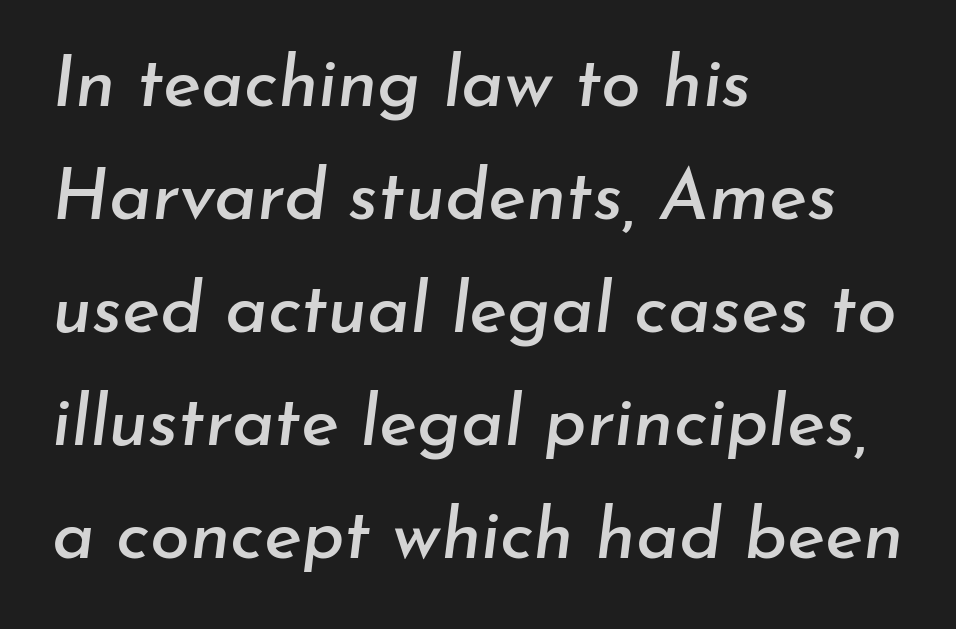
The image shows 72 px text type, italic (leaning right); set left-aligned, normal line spacing (1.57x), normal letter spacing, not underlined; low stroke contrast and a small x-height.
